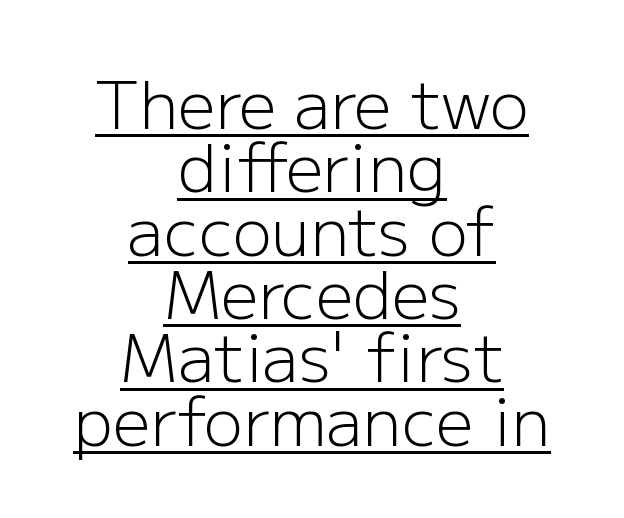
The image shows 66 px light sans-serif type, upright; set centered, tight line spacing (0.96x), normal letter spacing, underlined; low stroke contrast and a medium x-height.
